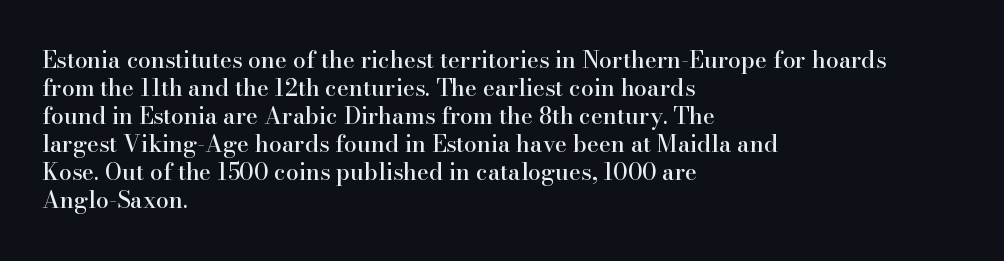
Look at the tracking — it's just the regular setting, nothing added. Caption: multi-line text, flush left, ragged right. Notice how the stems are strictly vertical — no italics here. A clean baseline with only descenders dipping below it.
